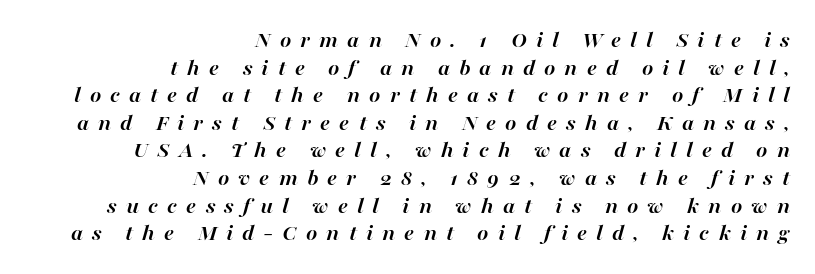
{"italic": "yes", "lean": "right", "slant_degrees": 16, "bold": "yes", "underline": "no", "align": "right", "line_spacing": "tight", "line_spacing_ratio": 1.15, "letter_spacing": "wide", "letter_spacing_em": 0.38, "glyph_px": 24}
